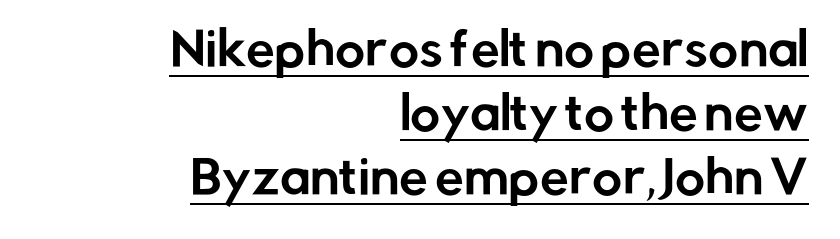
{"serif": "no", "italic": "no", "width": "normal", "stroke_contrast": "low", "x_height": "medium", "monospaced": "no", "underline": "yes", "align": "right", "line_spacing": "normal", "line_spacing_ratio": 1.39, "letter_spacing": "normal", "letter_spacing_em": 0.0, "glyph_px": 46}
